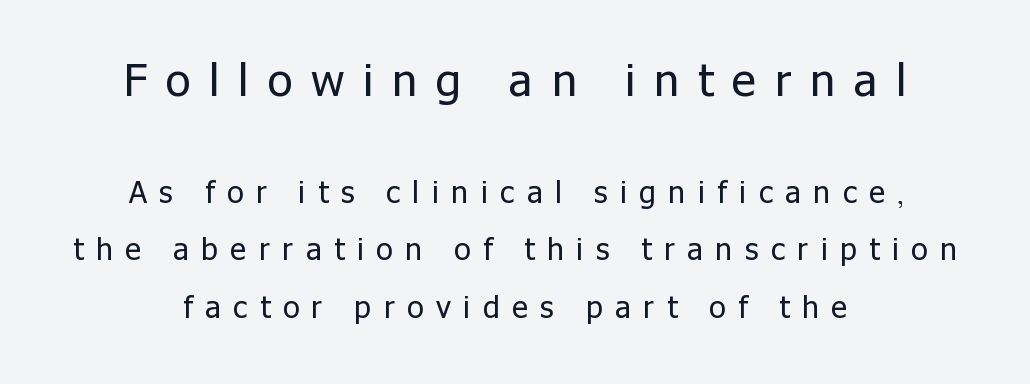
Substantial extra tracking has been applied to these lines. Compared with a flush-left layout, this one balances lines on the center instead. Think of a printed novel: that variable character pitch is what you see here. The line-height multiplier appears high, well above default.
